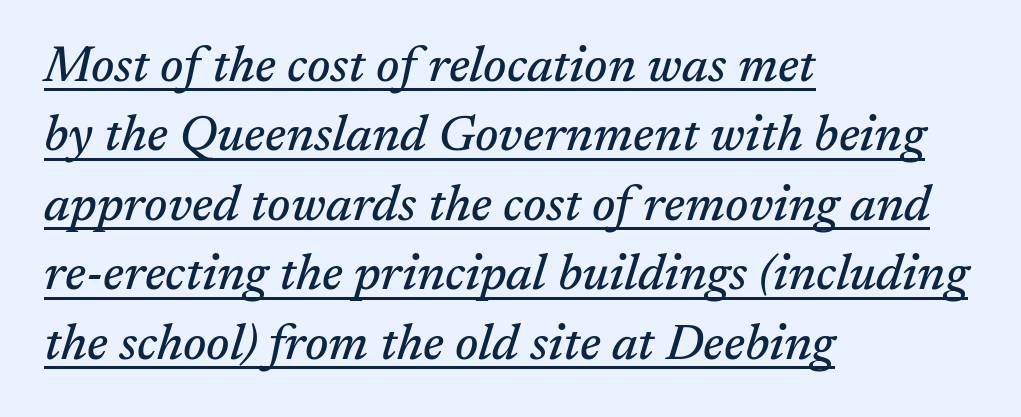
Q: Is the text italic (slanted)? A: Yes, it leans right by about 17 degrees.
Q: Is the typeface a serif or a sans-serif typeface? A: Serif.
Q: Is the text underlined? A: Yes.
Q: How is the paragraph aligned? A: Left-aligned.
Q: Is the spacing between letters normal or unusually wide? A: Normal.
Q: Is the spacing between lines tight, normal or loose? A: Normal.
Q: Width (condensed, normal, or wide)? A: Normal.
Q: Stroke contrast? A: Medium.
Q: x-height? A: Medium.
Q: Monospaced? A: No.
